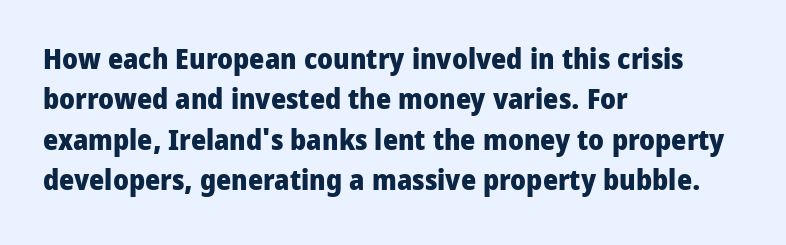
Q: Is the text bold? A: Yes.
Q: Is the text italic (slanted)? A: No, it is upright.
Q: Is the typeface a serif or a sans-serif typeface? A: Sans-serif.
Q: Is the text underlined? A: No.
Q: How is the paragraph aligned? A: Left-aligned.
Q: Is the spacing between letters normal or unusually wide? A: Normal.
Q: Is the spacing between lines tight, normal or loose? A: Normal.
Q: Width (condensed, normal, or wide)? A: Normal.
Q: Stroke contrast? A: Low.
Q: x-height? A: Medium.
Q: Monospaced? A: No.
